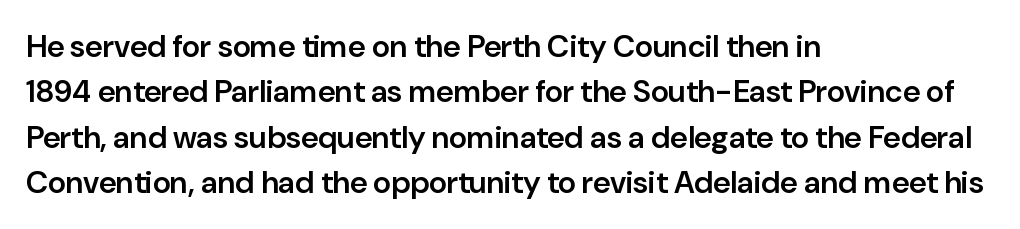
{"serif": "no", "italic": "no", "bold": "semi", "weight": "semibold", "width": "normal", "stroke_contrast": "low", "x_height": "medium", "monospaced": "no", "underline": "no", "align": "left", "line_spacing": "normal", "line_spacing_ratio": 1.46, "letter_spacing": "normal", "letter_spacing_em": 0.0, "glyph_px": 31}
